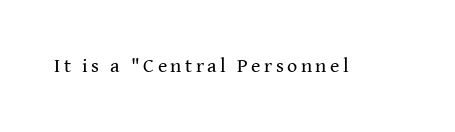
The type sits square on the baseline with zero lean. The strip under each line holds only bare page. Is the stroke heavy? The answer is a plain regular-or-lighter.
